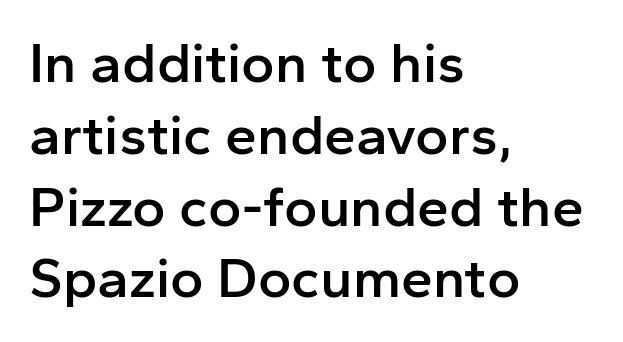
Horizontal bands of white between lines are of average thickness. The passage shown is not underscored anywhere. These lines are set flush left with a ragged right edge. The passage shown is typeset with a sans-serif family. The rendering keeps characters at their native spacing. The sample has been set in demibold, a notch under bold.
